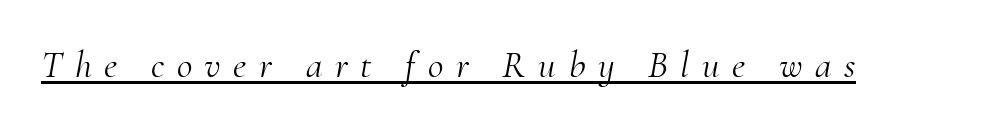
{"serif": "yes", "italic": "yes", "lean": "right", "slant_degrees": 10, "bold": "no", "weight": "light", "width": "normal", "stroke_contrast": "medium", "x_height": "small", "monospaced": "no", "underline": "yes", "letter_spacing": "wide", "letter_spacing_em": 0.33, "glyph_px": 38}
